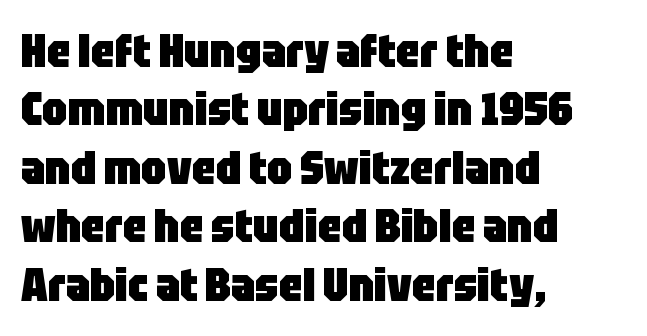
The image shows 46 px heavy, condensed sans-serif type, upright; set left-aligned, normal line spacing (1.27x), normal letter spacing, not underlined; low stroke contrast and a large x-height.
